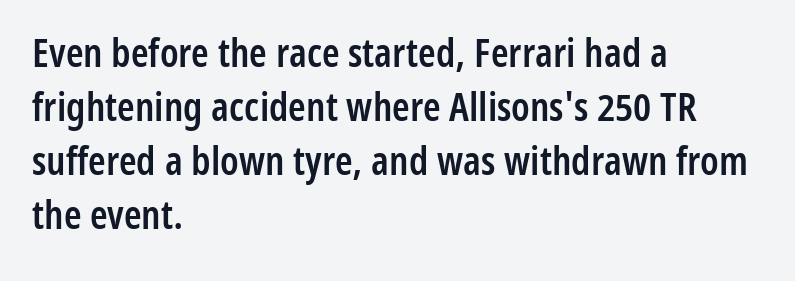
Q: Is the text bold? A: Semi-bold.
Q: Is the text italic (slanted)? A: No, it is upright.
Q: Is the typeface a serif or a sans-serif typeface? A: Sans-serif.
Q: Is the text underlined? A: No.
Q: How is the paragraph aligned? A: Left-aligned.
Q: Is the spacing between letters normal or unusually wide? A: Normal.
Q: Is the spacing between lines tight, normal or loose? A: Normal.
Q: Width (condensed, normal, or wide)? A: Condensed.
Q: Stroke contrast? A: Low.
Q: x-height? A: Medium.
Q: Monospaced? A: No.
